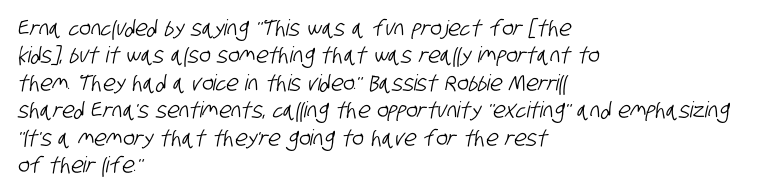
{"underline": "no", "align": "left", "line_spacing": "normal", "line_spacing_ratio": 1.25, "letter_spacing": "normal", "letter_spacing_em": 0.0, "glyph_px": 22}
